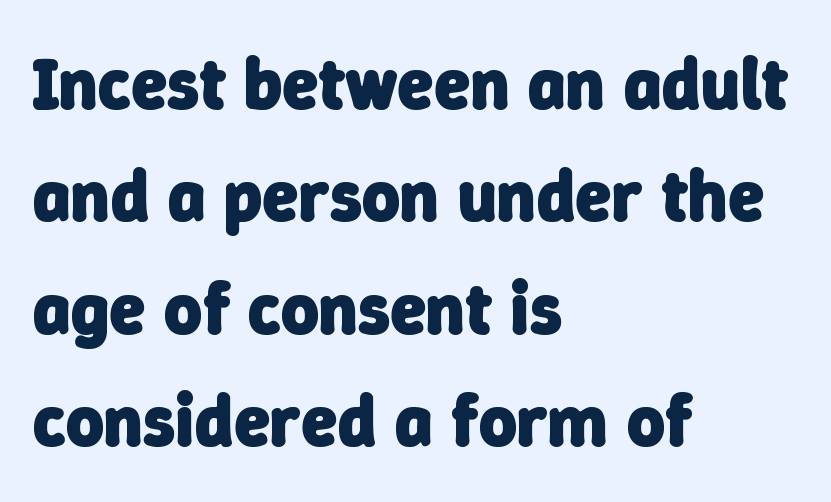
How are the letters spaced? Ordinarily, with no added tracking. Interline gaps are of average width in this sample. Chunky letters — that's bold for sure. Caption: multi-line text, flush left, ragged right. Typographically, this falls in the sans-serif category.
